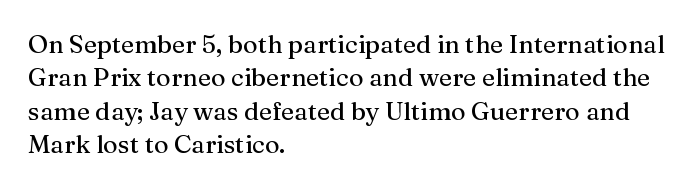
Students, observe: this is what conventionally led text looks like. Observe the ordinary spacing: letters are neighbours, not strangers. Designer's note — italics off, roman on. The specimen omits any rule beneath the text block's lines.
